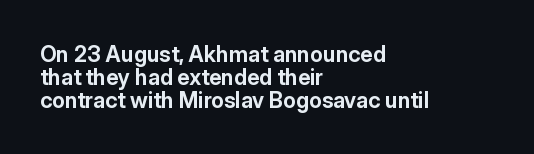
Q: Is the text bold? A: Yes.
Q: Is the text italic (slanted)? A: No, it is upright.
Q: Is the text underlined? A: No.
Q: How is the paragraph aligned? A: Left-aligned.
Q: Is the spacing between letters normal or unusually wide? A: Normal.
Q: Is the spacing between lines tight, normal or loose? A: Tight.
